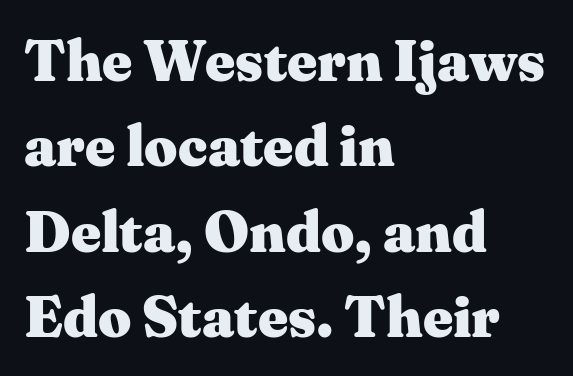
The image shows 58 px heavy, wide serif type, upright; set left-aligned, normal line spacing (1.47x), normal letter spacing, not underlined; medium stroke contrast and a medium x-height.
